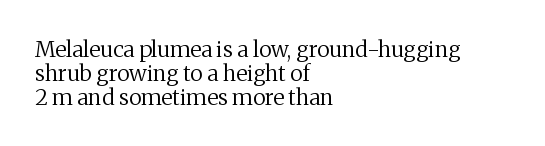
Q: Is the text bold? A: No.
Q: Is the text italic (slanted)? A: No, it is upright.
Q: Is the text underlined? A: No.
Q: How is the paragraph aligned? A: Left-aligned.
Q: Is the spacing between letters normal or unusually wide? A: Normal.
Q: Is the spacing between lines tight, normal or loose? A: Tight.
